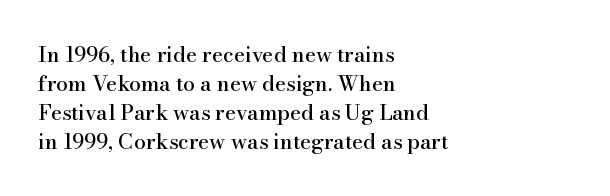
The image shows 21 px text type, upright; set left-aligned, normal line spacing (1.38x), normal letter spacing, not underlined.
